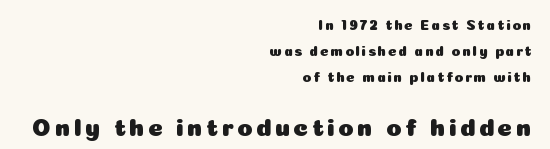
Q: Is the text italic (slanted)? A: No, it is upright.
Q: Is the text underlined? A: No.
Q: How is the paragraph aligned? A: Right-aligned.
Q: Which block of text is set in a larger size, the first (top) or the second (bottom)? A: The second (bottom) one.
